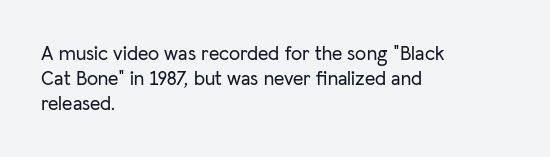
Q: Is the text italic (slanted)? A: No, it is upright.
Q: Is the text underlined? A: No.
Q: How is the paragraph aligned? A: Left-aligned.
Q: Is the spacing between letters normal or unusually wide? A: Normal.
